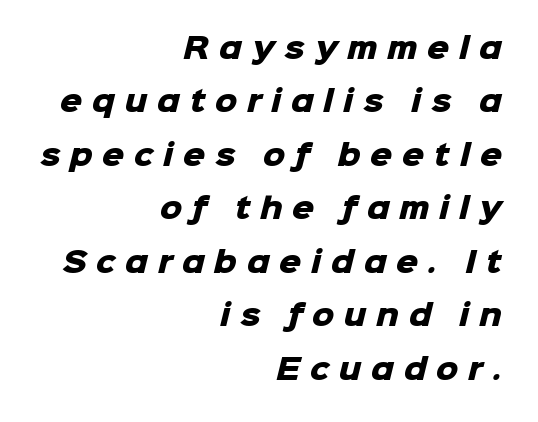
Words float on clear page, feet unadorned. This sample has the flowing, uneven cadence of proportional lettering. How heavy is the stroke? Heavy — this is a bold. The rag falls on the left side of this text block. The lines are spread far apart with generous leading. The rendering inserts visible extra space after every character.
